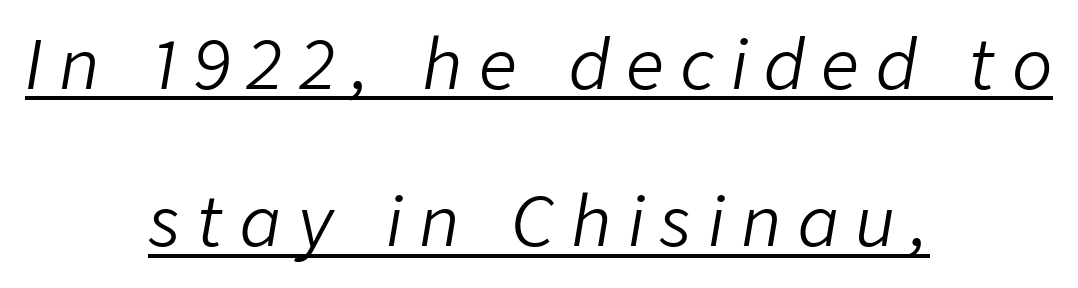
The image shows 67 px light type, italic (leaning right); set centered, loose line spacing (2.35x), unusually wide letter spacing (+0.25 em), underlined; low stroke contrast and a medium x-height.
